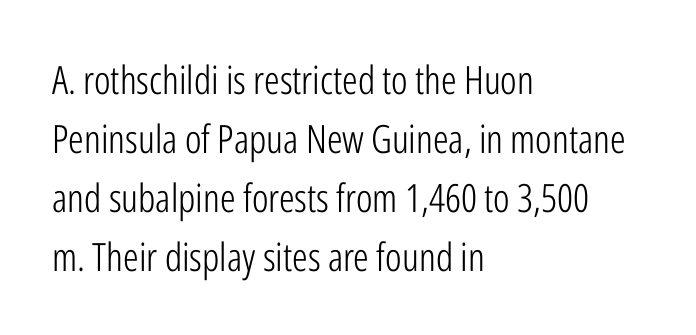
{"serif": "no", "italic": "no", "bold": "no", "weight": "light", "width": "condensed", "stroke_contrast": "low", "x_height": "medium", "monospaced": "no", "underline": "no", "align": "left", "line_spacing": "normal", "line_spacing_ratio": 1.51, "letter_spacing": "normal", "letter_spacing_em": 0.0, "glyph_px": 39}
